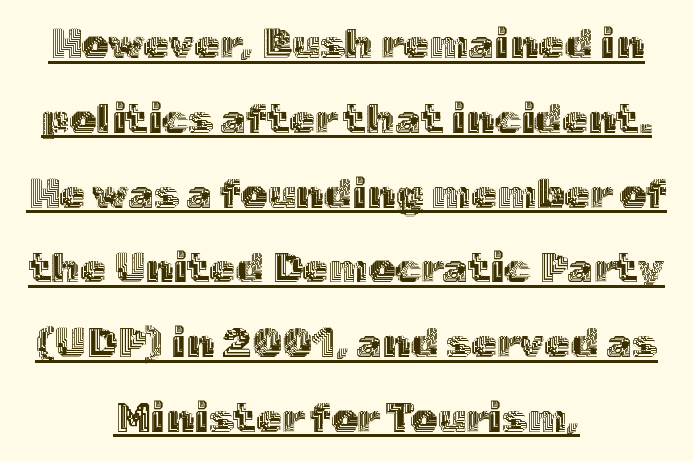
Posture: straight, roman, zero tilt. Like a heading marked for emphasis, these lines bear an underscore. Each word holds together tightly as a unit, with standard inter-letter gaps. Neither beginnings nor endings align; midpoints do. Each letter keeps its own natural width here, so spacing adapts to shape.
